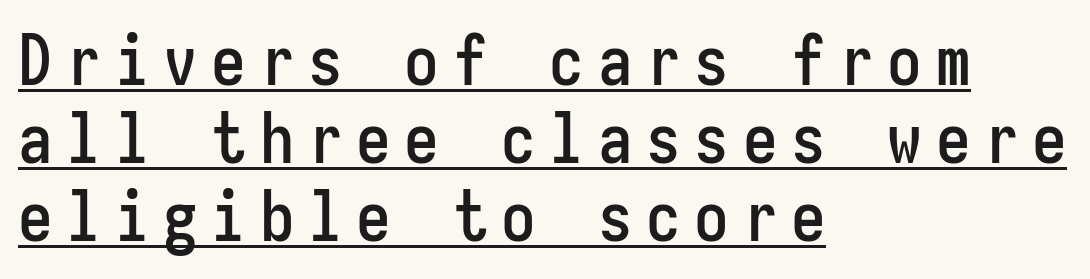
The image shows 69 px condensed sans-serif type, upright, monospaced; set left-aligned, tight line spacing (1.13x), unusually wide letter spacing (+0.2 em), underlined; low stroke contrast and a medium x-height.
